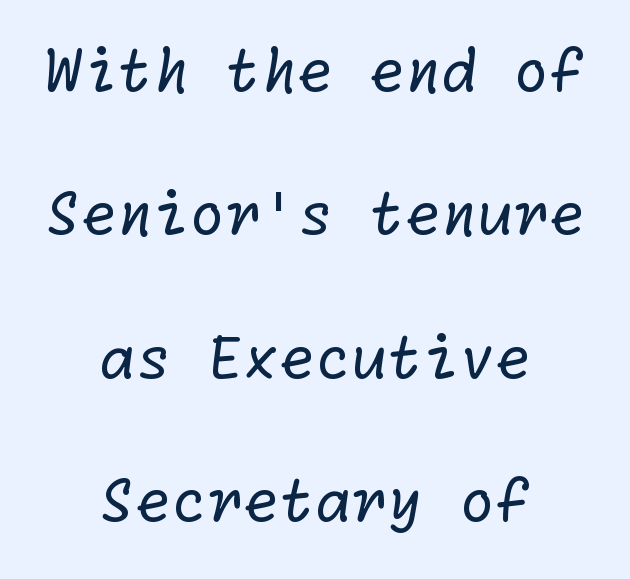
The image shows 58 px regular-weight sans-serif type; set centered, loose line spacing (2.47x), normal letter spacing, not underlined; low stroke contrast and a medium x-height.
